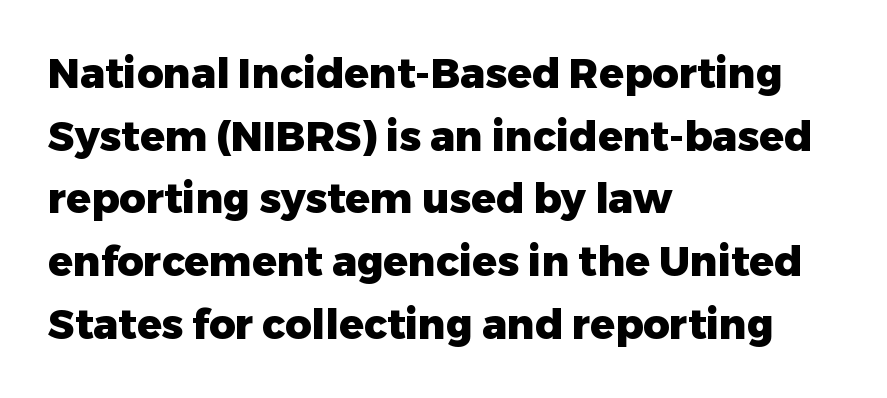
The image shows 41 px heavy sans-serif type, upright; set left-aligned, normal line spacing (1.53x), normal letter spacing, not underlined; low stroke contrast and a medium x-height.
